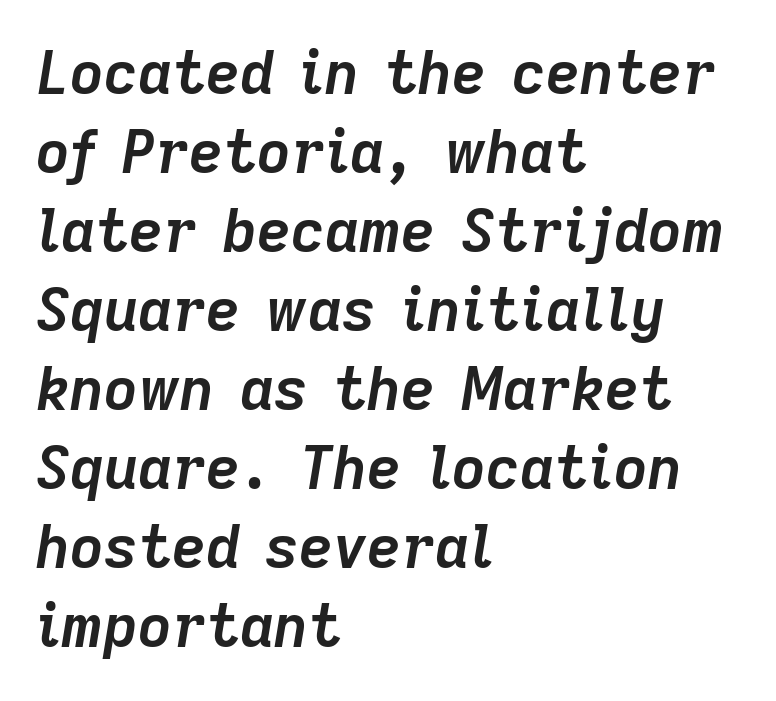
The image shows 59 px semibold type, italic (leaning right); set left-aligned, normal line spacing (1.34x), normal letter spacing, not underlined; low stroke contrast and a medium x-height.
